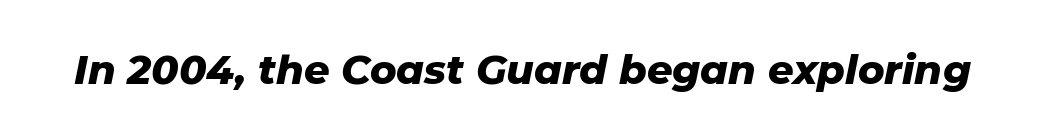
Q: Is the text bold? A: Yes.
Q: Is the text italic (slanted)? A: Yes, it leans right by about 11 degrees.
Q: Is the text underlined? A: No.
Q: Is the spacing between letters normal or unusually wide? A: Normal.
Q: Width (condensed, normal, or wide)? A: Normal.
Q: Stroke contrast? A: Low.
Q: x-height? A: Medium.
Q: Monospaced? A: No.
